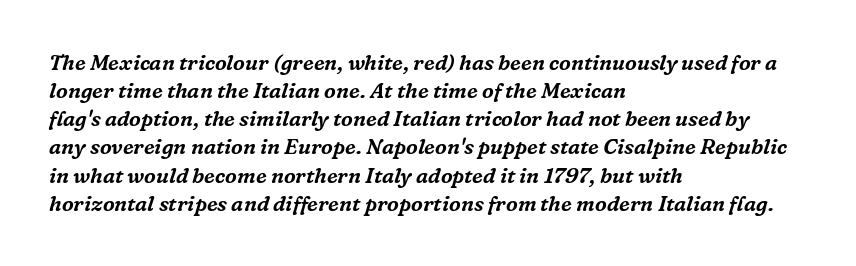
Q: Is the text italic (slanted)? A: Yes, it leans right by about 16 degrees.
Q: Is the text underlined? A: No.
Q: How is the paragraph aligned? A: Left-aligned.
Q: Is the spacing between letters normal or unusually wide? A: Normal.
Q: Is the spacing between lines tight, normal or loose? A: Normal.
